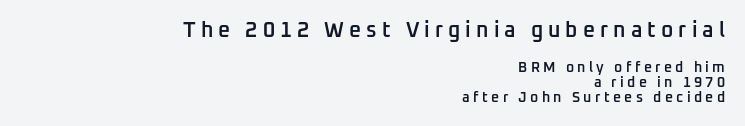
Q: Is the text bold? A: Semi-bold.
Q: Is the text italic (slanted)? A: No, it is upright.
Q: Is the text underlined? A: No.
Q: How is the paragraph aligned? A: Right-aligned.
Q: Is the spacing between letters normal or unusually wide? A: Unusually wide.
Q: Is the spacing between lines tight, normal or loose? A: Tight.
Q: Which block of text is set in a larger size, the first (top) or the second (bottom)? A: The first (top) one.
